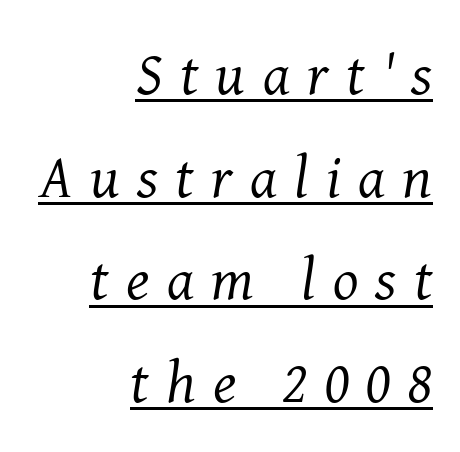
A baseline rule has been typeset under these characters. The letters advance in unequal steps, a hallmark of proportional type. Look at the tracking — it's clearly loosened, letters drifting apart. Visually the block forms a straight wall on the right and a jagged coastline on the left.
